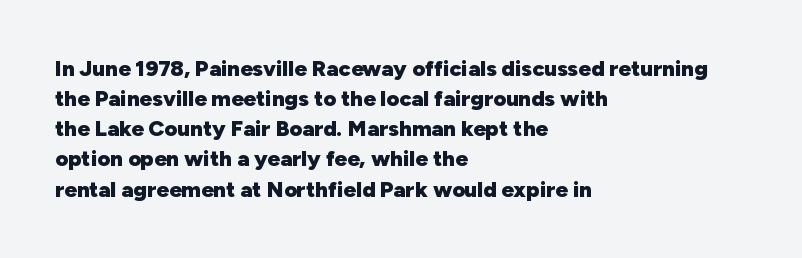
Q: Is the text bold? A: Yes.
Q: Is the text italic (slanted)? A: No, it is upright.
Q: Is the text underlined? A: No.
Q: How is the paragraph aligned? A: Left-aligned.
Q: Is the spacing between letters normal or unusually wide? A: Normal.
Q: Is the spacing between lines tight, normal or loose? A: Normal.
